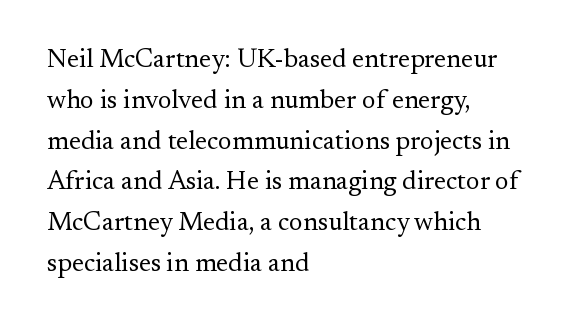
The gap between lines stays unmarked. No extra tracking has been applied to these lines. Does the leading feel generous? No, just average. Short and long lines alike share a common starting point at left.
